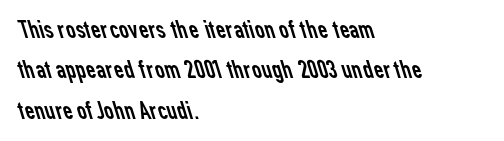
{"bold": "no", "underline": "no", "align": "left", "line_spacing": "normal", "line_spacing_ratio": 1.5, "letter_spacing": "normal", "letter_spacing_em": 0.0, "glyph_px": 27}
